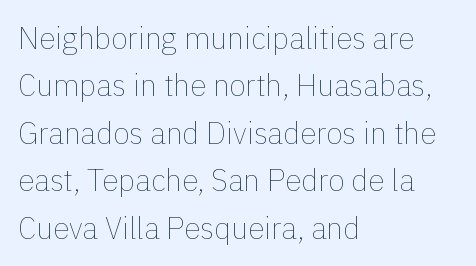
The image shows 30 px thin type, upright; set left-aligned, normal line spacing (1.58x), normal letter spacing, not underlined; a medium x-height.
